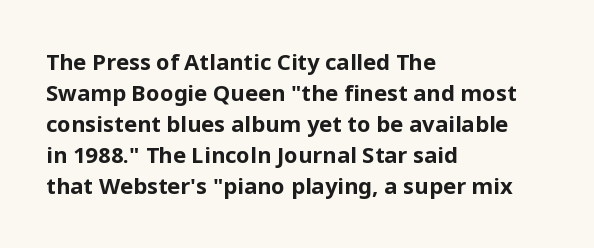
The image shows 22 px bold type, upright; set left-aligned, normal line spacing (1.41x), normal letter spacing, not underlined.
